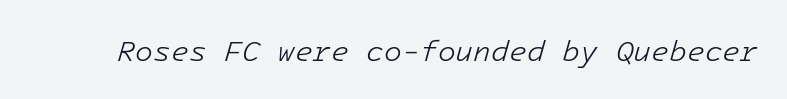
{"italic": "yes", "lean": "right", "slant_degrees": 16, "bold": "no", "weight": "light", "width": "normal", "stroke_contrast": "low", "x_height": "medium", "underline": "no", "letter_spacing": "normal", "letter_spacing_em": 0.0, "glyph_px": 29}
